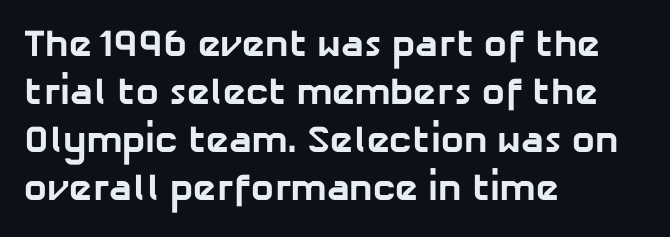
Q: Is the text bold? A: Yes.
Q: Is the typeface a serif or a sans-serif typeface? A: Sans-serif.
Q: Is the text underlined? A: No.
Q: How is the paragraph aligned? A: Left-aligned.
Q: Is the spacing between letters normal or unusually wide? A: Normal.
Q: Is the spacing between lines tight, normal or loose? A: Normal.
Q: Width (condensed, normal, or wide)? A: Normal.
Q: Stroke contrast? A: Low.
Q: x-height? A: Medium.
Q: Monospaced? A: No.
